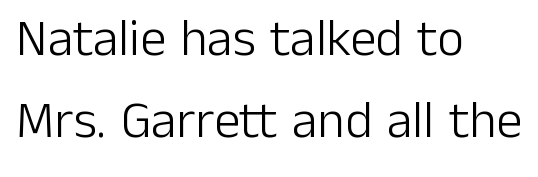
Q: Is the text bold? A: No.
Q: Is the text italic (slanted)? A: No, it is upright.
Q: Is the typeface a serif or a sans-serif typeface? A: Sans-serif.
Q: Is the text underlined? A: No.
Q: How is the paragraph aligned? A: Left-aligned.
Q: Is the spacing between letters normal or unusually wide? A: Normal.
Q: Is the spacing between lines tight, normal or loose? A: Normal.
Q: Width (condensed, normal, or wide)? A: Normal.
Q: Stroke contrast? A: Low.
Q: x-height? A: Medium.
Q: Monospaced? A: No.
